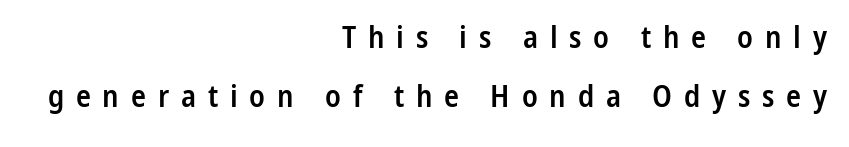
The image shows 31 px semibold, condensed sans-serif type, upright; set right-aligned, loose line spacing (1.91x), unusually wide letter spacing (+0.38 em), not underlined; low stroke contrast and a medium x-height.
